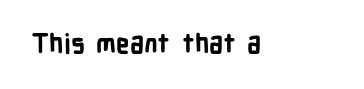
The image shows 26 px bold type, upright; set normal letter spacing, not underlined.
